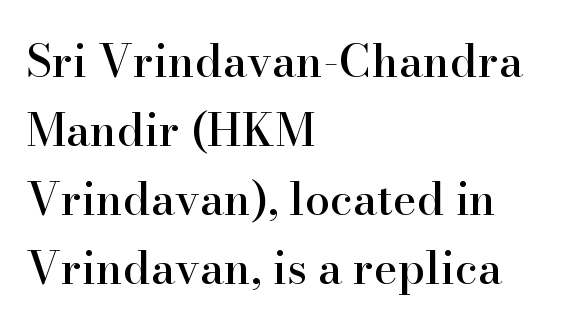
{"serif": "yes", "italic": "no", "width": "normal", "stroke_contrast": "high", "x_height": "small", "monospaced": "no", "underline": "no", "align": "left", "line_spacing": "normal", "line_spacing_ratio": 1.53, "letter_spacing": "normal", "letter_spacing_em": 0.0, "glyph_px": 45}
